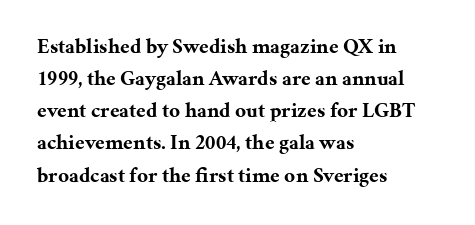
Q: Is the text bold? A: Yes.
Q: Is the text italic (slanted)? A: No, it is upright.
Q: Is the text underlined? A: No.
Q: How is the paragraph aligned? A: Left-aligned.
Q: Is the spacing between letters normal or unusually wide? A: Normal.
Q: Is the spacing between lines tight, normal or loose? A: Normal.
